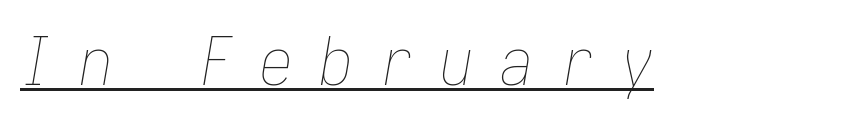
Q: Is the text bold? A: No.
Q: Is the text italic (slanted)? A: Yes, it leans right by about 10 degrees.
Q: Is the text underlined? A: Yes.
Q: Is the spacing between letters normal or unusually wide? A: Unusually wide.
Q: Width (condensed, normal, or wide)? A: Condensed.
Q: Stroke contrast? A: Low.
Q: x-height? A: Medium.
